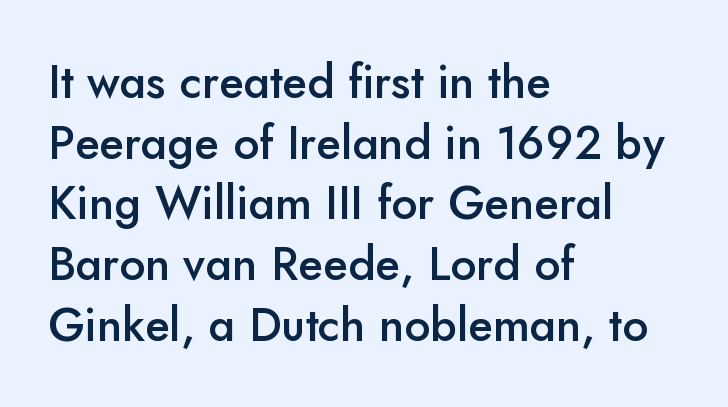
{"serif": "no", "italic": "no", "bold": "semi", "weight": "semibold", "width": "normal", "stroke_contrast": "low", "x_height": "small", "monospaced": "no", "underline": "no", "align": "left", "line_spacing": "normal", "line_spacing_ratio": 1.32, "letter_spacing": "normal", "letter_spacing_em": 0.0, "glyph_px": 46}
